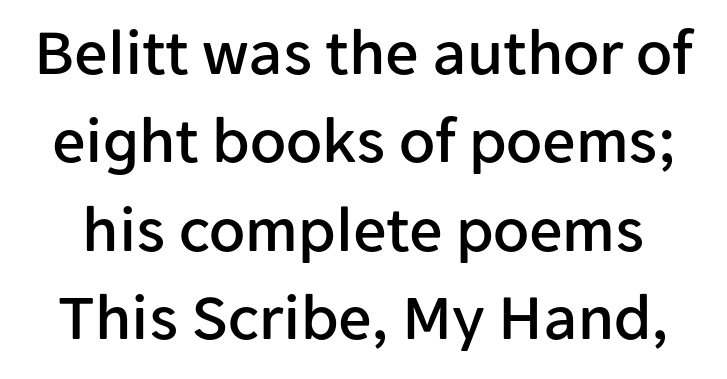
The image shows 66 px sans-serif type, upright; set normal line spacing (1.34x), normal letter spacing, not underlined; low stroke contrast and a medium x-height.
